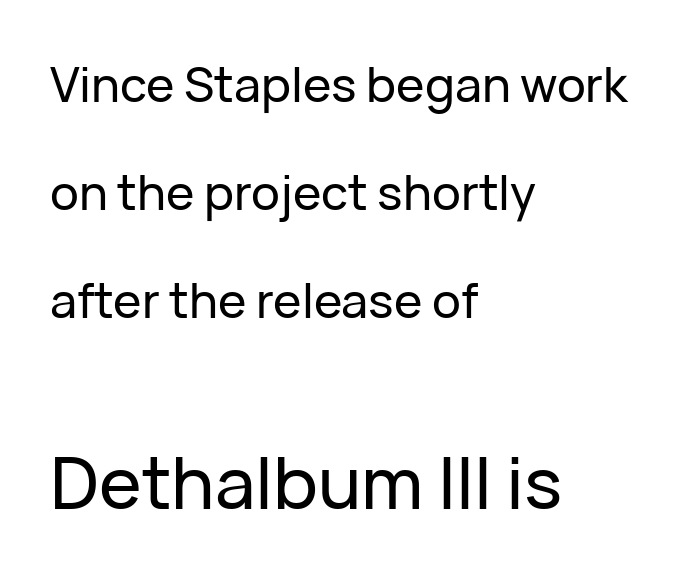
The image shows 72 px sans-serif type, upright; set left-aligned, loose line spacing (2.25x), normal letter spacing, not underlined; the second (bottom) block is 1.5x larger; low stroke contrast and a medium x-height.
